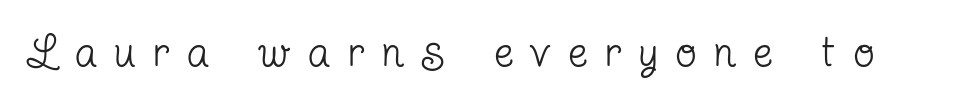
A bare baseline throughout the passage. Stems and bowls with no extra thickness — not bold. Character widths vary here, with narrow letters taking less room than wide ones. Someone cranked the tracking dial way up on this one. The type family on display is of the serif kind.
